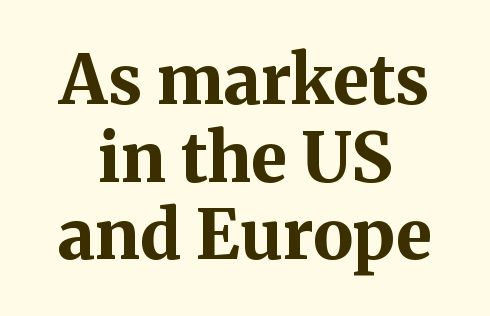
The image shows 68 px bold serif type, upright; set centered, tight line spacing (1.14x), normal letter spacing, not underlined; medium stroke contrast and a medium x-height.
